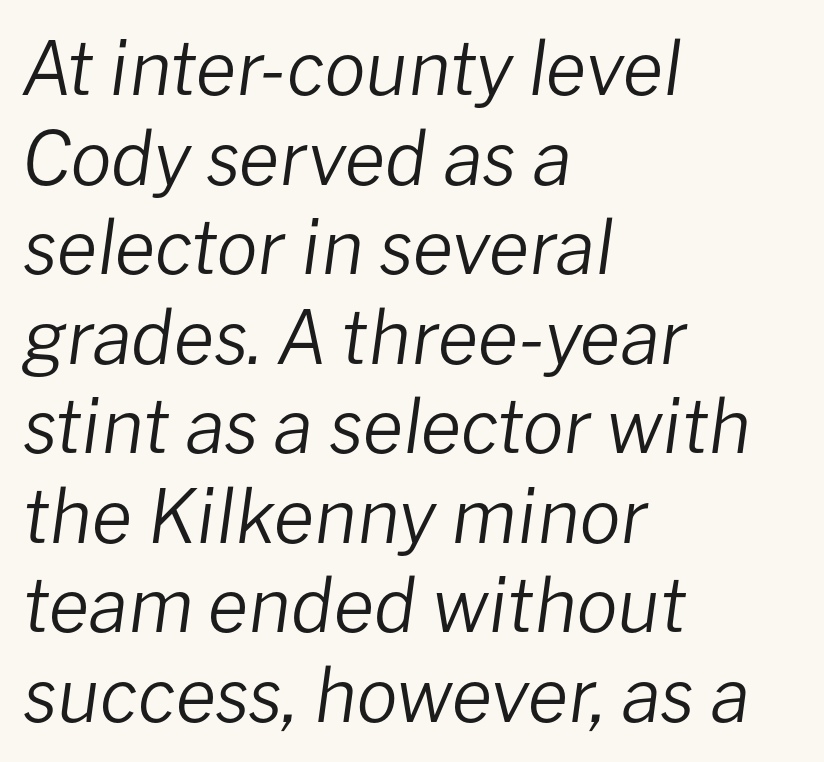
The image shows 74 px regular-weight type, italic (leaning right); set left-aligned, line spacing 1.21x, normal letter spacing, not underlined; low stroke contrast and a medium x-height.
